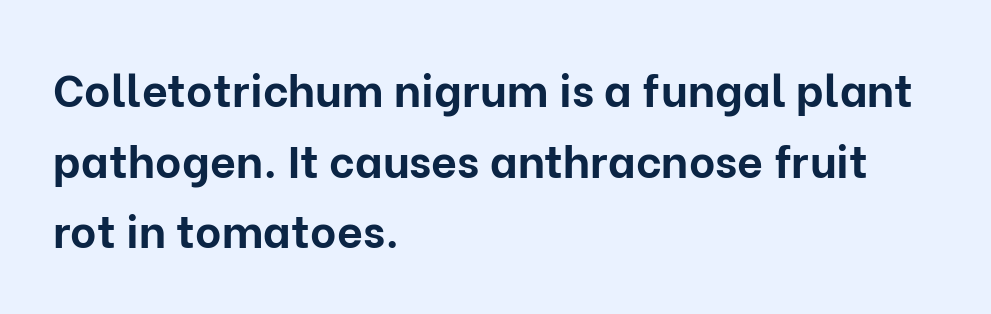
Q: Is the text bold? A: Yes.
Q: Is the text italic (slanted)? A: No, it is upright.
Q: Is the typeface a serif or a sans-serif typeface? A: Sans-serif.
Q: Is the text underlined? A: No.
Q: How is the paragraph aligned? A: Left-aligned.
Q: Is the spacing between letters normal or unusually wide? A: Normal.
Q: Is the spacing between lines tight, normal or loose? A: Normal.
Q: Width (condensed, normal, or wide)? A: Normal.
Q: Stroke contrast? A: Low.
Q: x-height? A: Medium.
Q: Monospaced? A: No.
